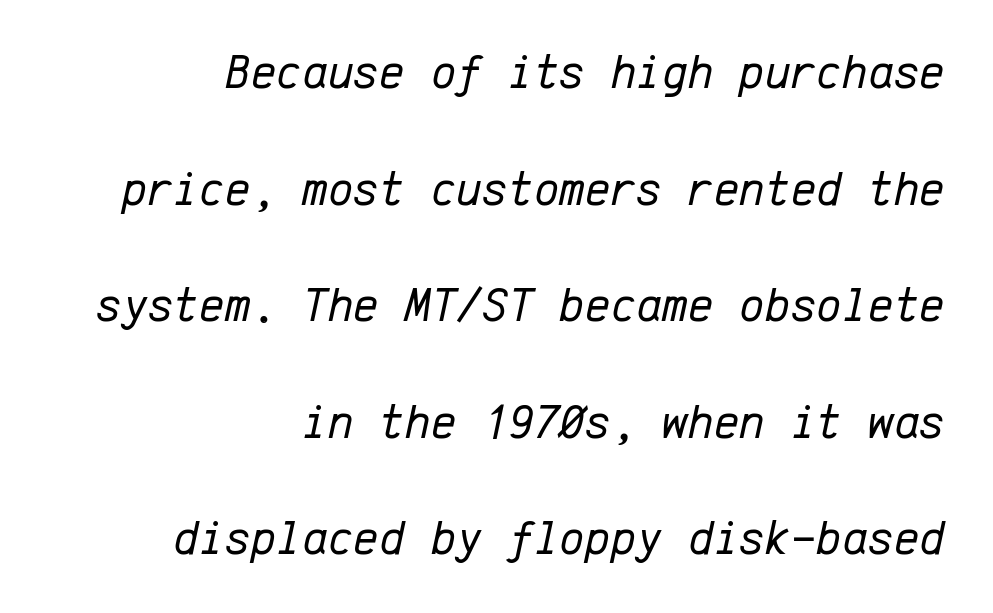
Q: Is the text bold? A: No.
Q: Is the text italic (slanted)? A: Yes, it leans right by about 12 degrees.
Q: Is the text underlined? A: No.
Q: How is the paragraph aligned? A: Right-aligned.
Q: Is the spacing between letters normal or unusually wide? A: Normal.
Q: Is the spacing between lines tight, normal or loose? A: Loose.
Q: Width (condensed, normal, or wide)? A: Normal.
Q: Stroke contrast? A: Low.
Q: x-height? A: Medium.
Q: Monospaced? A: Yes.
